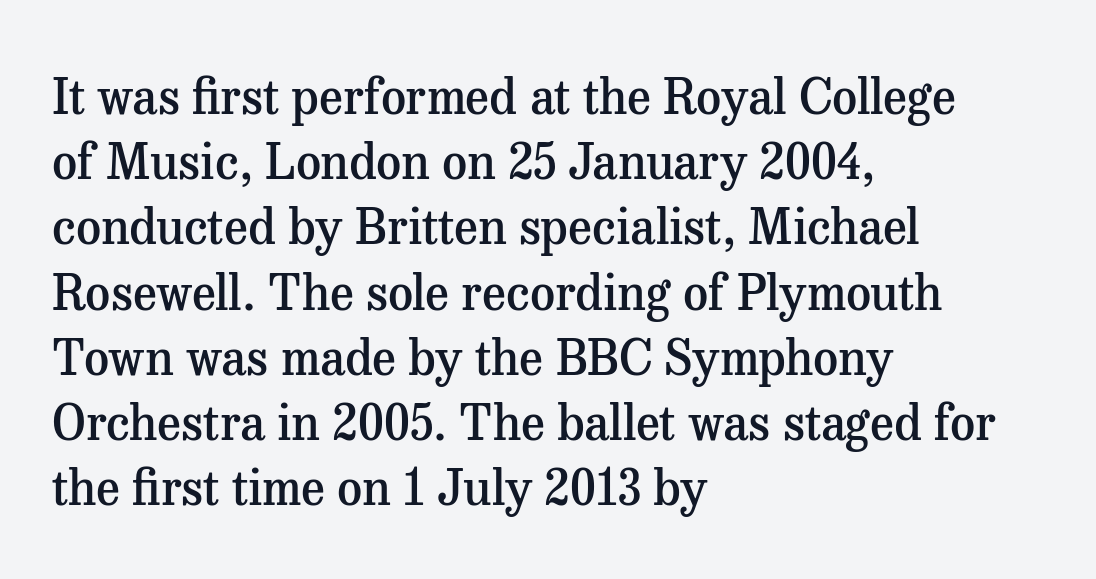
{"serif": "yes", "italic": "no", "bold": "semi", "weight": "semibold", "width": "normal", "stroke_contrast": "medium", "x_height": "medium", "monospaced": "no", "underline": "no", "align": "left", "line_spacing": "normal", "line_spacing_ratio": 1.33, "letter_spacing": "normal", "letter_spacing_em": 0.0, "glyph_px": 49}
